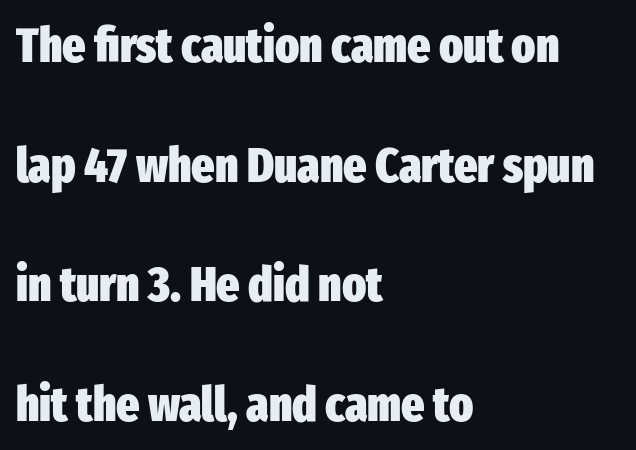
The image shows 49 px heavy, condensed sans-serif type, upright; set left-aligned, loose line spacing (2.44x), normal letter spacing, not underlined; low stroke contrast and a medium x-height.
